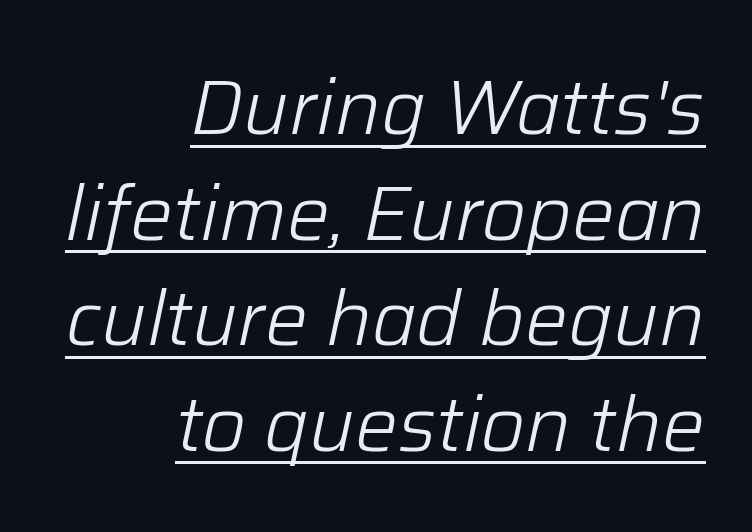
The face used here has a pronounced slope to its letters. The letters advance in unequal steps, a hallmark of proportional type. How are the letters spaced? Ordinarily, with no added tracking. The rendering anchors every line to the right-hand side.
